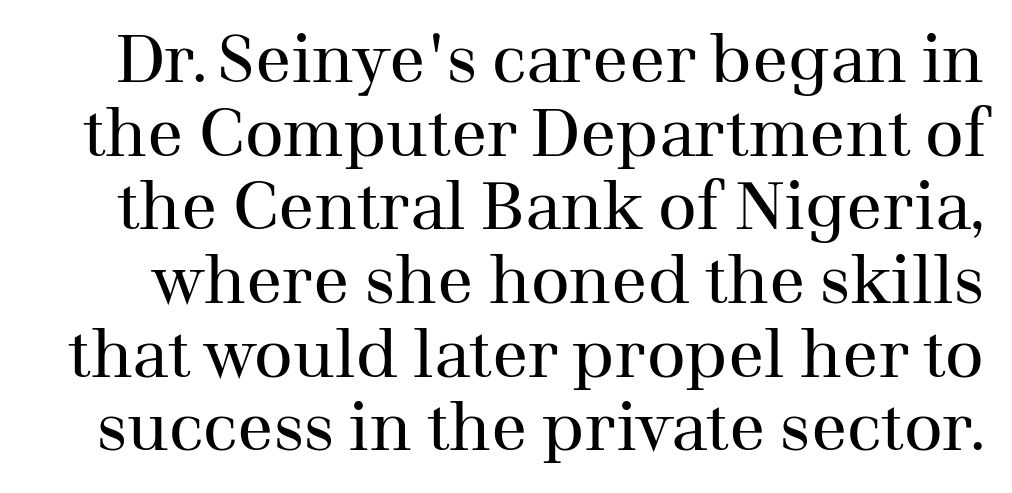
Q: Is the text bold? A: No.
Q: Is the text italic (slanted)? A: No, it is upright.
Q: Is the typeface a serif or a sans-serif typeface? A: Serif.
Q: Is the text underlined? A: No.
Q: Is the spacing between letters normal or unusually wide? A: Normal.
Q: Is the spacing between lines tight, normal or loose? A: Tight.
Q: Width (condensed, normal, or wide)? A: Normal.
Q: Stroke contrast? A: Medium.
Q: x-height? A: Medium.
Q: Monospaced? A: No.
